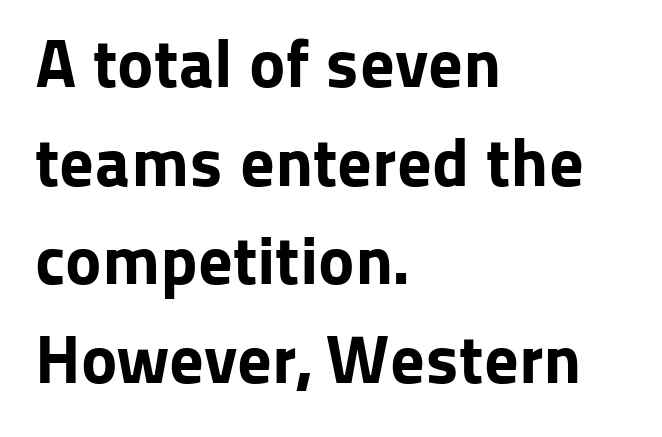
Q: Is the text bold? A: Yes.
Q: Is the text italic (slanted)? A: No, it is upright.
Q: Is the typeface a serif or a sans-serif typeface? A: Sans-serif.
Q: Is the text underlined? A: No.
Q: How is the paragraph aligned? A: Left-aligned.
Q: Is the spacing between letters normal or unusually wide? A: Normal.
Q: Is the spacing between lines tight, normal or loose? A: Normal.
Q: Width (condensed, normal, or wide)? A: Normal.
Q: Stroke contrast? A: Low.
Q: x-height? A: Medium.
Q: Monospaced? A: No.
